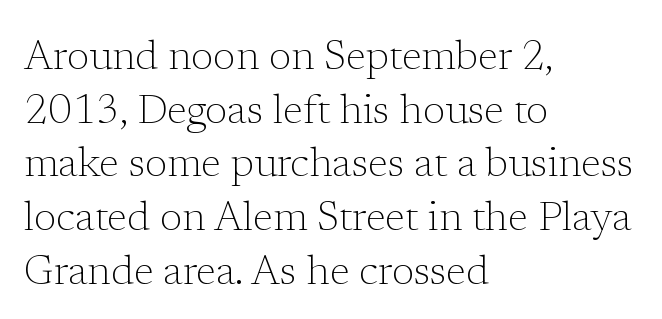
Q: Is the text bold? A: No.
Q: Is the text italic (slanted)? A: No, it is upright.
Q: Is the typeface a serif or a sans-serif typeface? A: Serif.
Q: Is the text underlined? A: No.
Q: How is the paragraph aligned? A: Left-aligned.
Q: Is the spacing between letters normal or unusually wide? A: Normal.
Q: Is the spacing between lines tight, normal or loose? A: Normal.
Q: Width (condensed, normal, or wide)? A: Normal.
Q: Stroke contrast? A: Low.
Q: x-height? A: Medium.
Q: Monospaced? A: No.
